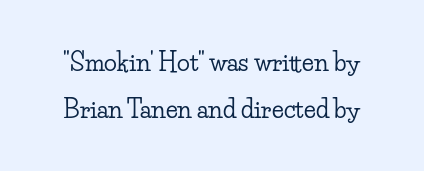
Q: Is the text italic (slanted)? A: No, it is upright.
Q: Is the text underlined? A: No.
Q: Is the spacing between letters normal or unusually wide? A: Normal.
Q: Is the spacing between lines tight, normal or loose? A: Loose.
